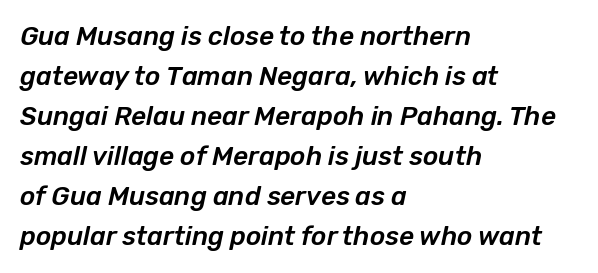
The image shows 26 px text type, italic (leaning right); set left-aligned, normal line spacing (1.54x), normal letter spacing, not underlined.
